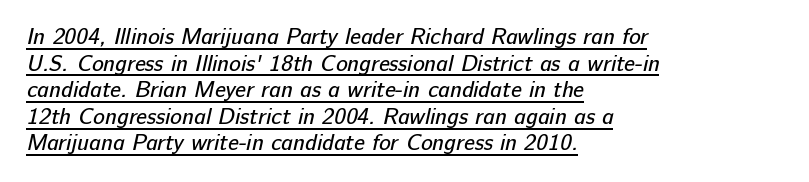
The image shows 22 px text type; set left-aligned, line spacing 1.21x, normal letter spacing, underlined.
